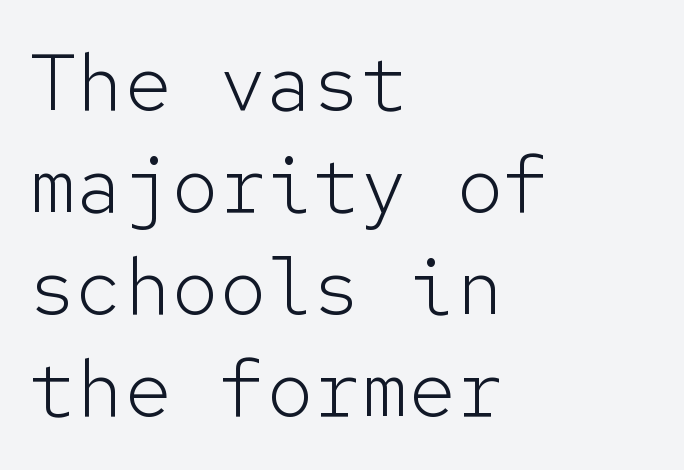
Check where the strokes stop: nothing finishes them off — pure sans. Is this a fixed-width face? Yes — each glyph sits in an identical cell. Descenders hang freely into open space. These lines were composed using upright roman letters.
